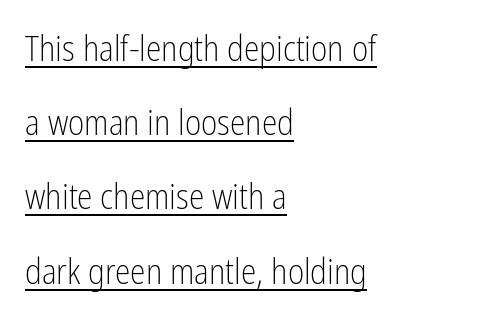
Q: Is the text bold? A: No.
Q: Is the text italic (slanted)? A: No, it is upright.
Q: Is the typeface a serif or a sans-serif typeface? A: Sans-serif.
Q: Is the text underlined? A: Yes.
Q: How is the paragraph aligned? A: Left-aligned.
Q: Is the spacing between letters normal or unusually wide? A: Normal.
Q: Is the spacing between lines tight, normal or loose? A: Loose.
Q: Width (condensed, normal, or wide)? A: Condensed.
Q: Stroke contrast? A: Low.
Q: x-height? A: Medium.
Q: Monospaced? A: No.
